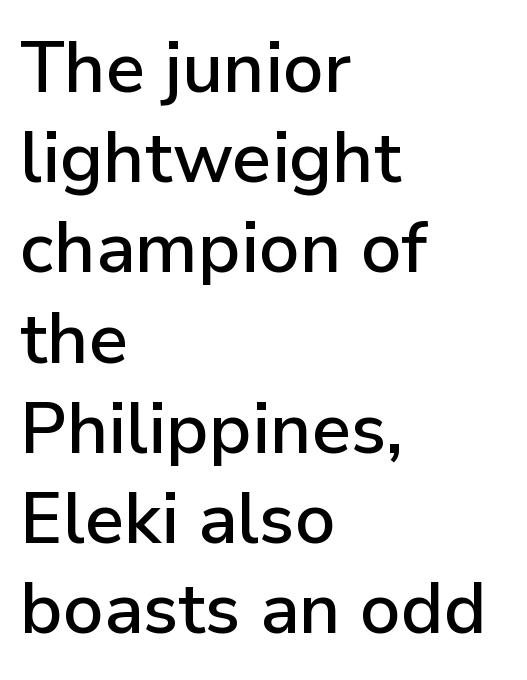
Each word holds together tightly as a unit, with standard inter-letter gaps. Is there any slant? The stems are plumb. Each letter keeps its own natural width here, so spacing adapts to shape. You can tell from the bare stems that sans-serif type was used. Only glyphs here, with clear space below each row.
